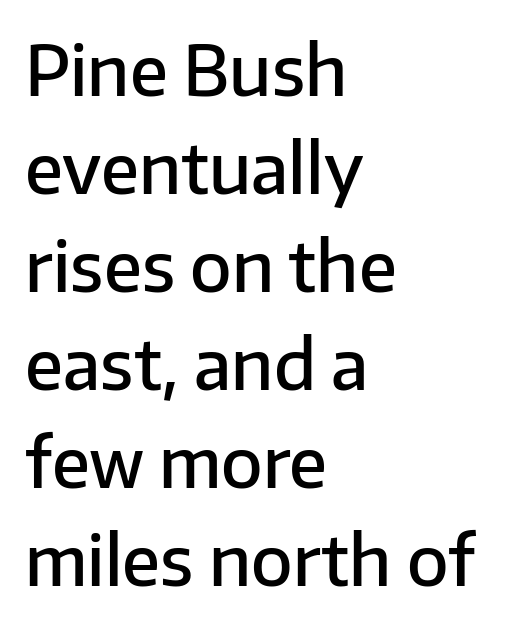
Q: Is the text bold? A: Semi-bold.
Q: Is the text italic (slanted)? A: No, it is upright.
Q: Is the typeface a serif or a sans-serif typeface? A: Sans-serif.
Q: Is the text underlined? A: No.
Q: How is the paragraph aligned? A: Left-aligned.
Q: Is the spacing between letters normal or unusually wide? A: Normal.
Q: Is the spacing between lines tight, normal or loose? A: Normal.
Q: Width (condensed, normal, or wide)? A: Normal.
Q: Stroke contrast? A: Low.
Q: x-height? A: Medium.
Q: Monospaced? A: No.
